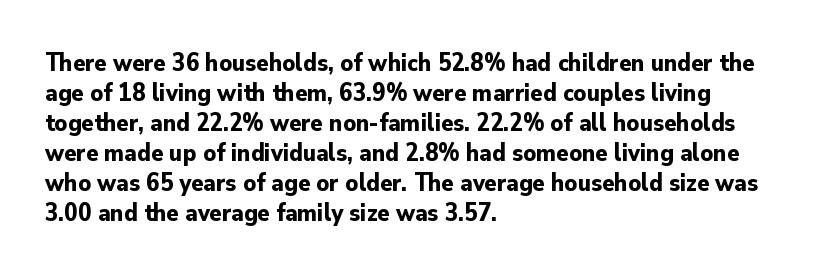
Q: Is the text bold? A: Yes.
Q: Is the text italic (slanted)? A: No, it is upright.
Q: Is the text underlined? A: No.
Q: How is the paragraph aligned? A: Left-aligned.
Q: Is the spacing between letters normal or unusually wide? A: Normal.
